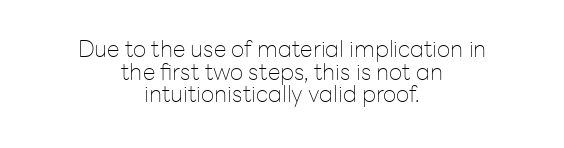
{"italic": "no", "bold": "no", "underline": "no", "align": "center", "line_spacing": "tight", "line_spacing_ratio": 0.98, "letter_spacing": "normal", "letter_spacing_em": 0.0, "glyph_px": 23}
